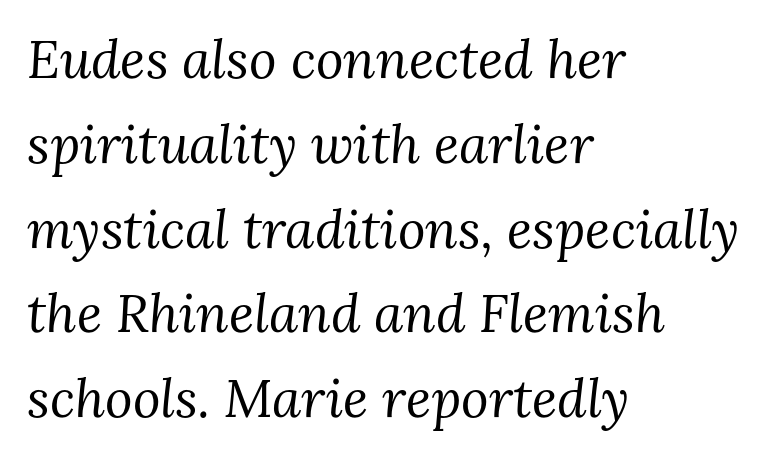
The image shows 53 px regular-weight serif type, italic (leaning right); set left-aligned, normal line spacing (1.6x), normal letter spacing, not underlined; medium stroke contrast and a medium x-height.
